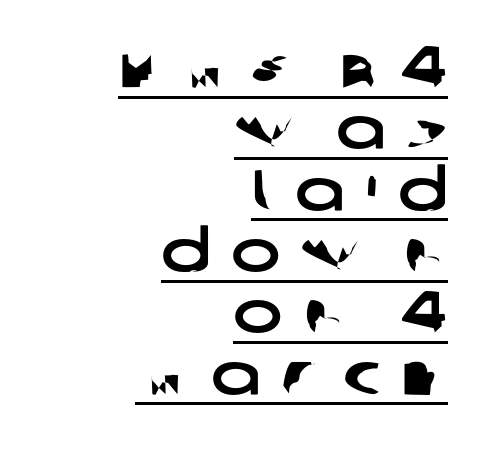
{"serif": "no", "width": "wide", "stroke_contrast": "low", "x_height": "large", "monospaced": "no", "underline": "yes", "align": "right", "line_spacing": "tight", "line_spacing_ratio": 1.04, "letter_spacing": "wide", "letter_spacing_em": 0.35, "glyph_px": 59}
